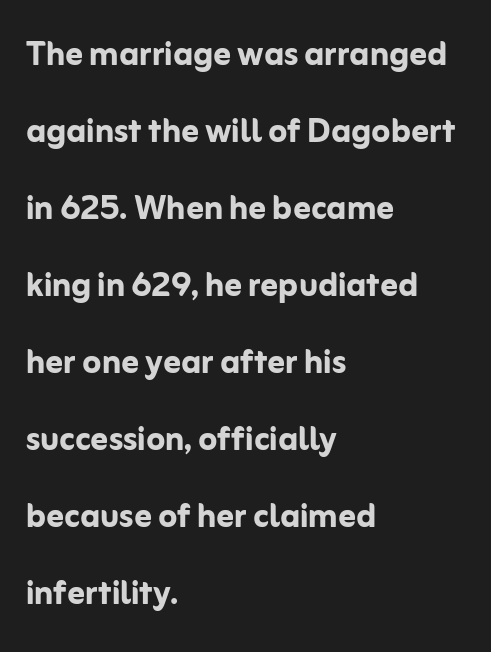
{"serif": "no", "italic": "no", "bold": "yes", "weight": "semibold", "width": "normal", "stroke_contrast": "low", "x_height": "medium", "monospaced": "no", "underline": "no", "align": "left", "line_spacing_ratio": 1.79, "letter_spacing": "normal", "letter_spacing_em": 0.0, "glyph_px": 43}
